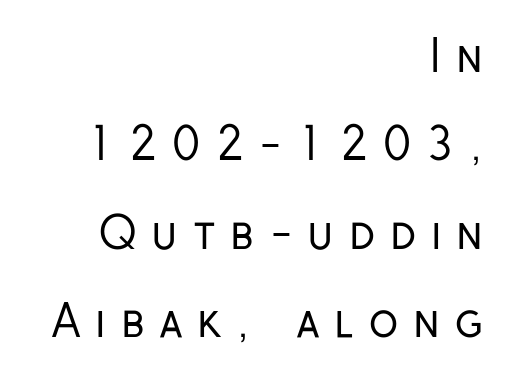
{"serif": "no", "italic": "no", "bold": "no", "weight": "regular", "width": "condensed", "stroke_contrast": "low", "x_height": "medium", "monospaced": "no", "underline": "no", "align": "right", "line_spacing": "loose", "line_spacing_ratio": 2.01, "letter_spacing": "wide", "letter_spacing_em": 0.34, "glyph_px": 44}
